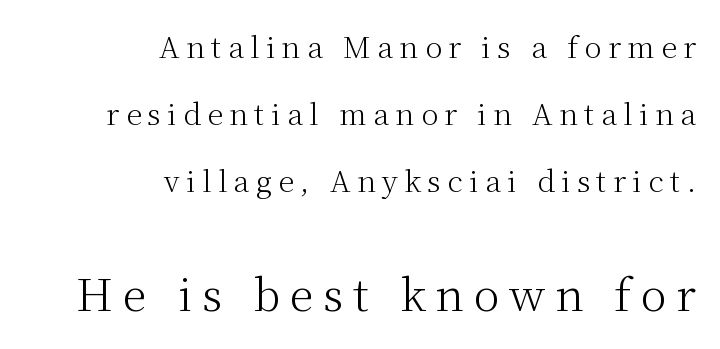
Short and long lines alike share a common ending point at right. The passage shown has open, widely tracked lettering throughout. Think standard paragraph weight, or any step lighter than that. These lines were composed using upright roman letters. Size contrast runs from small at the top to large at the bottom.
